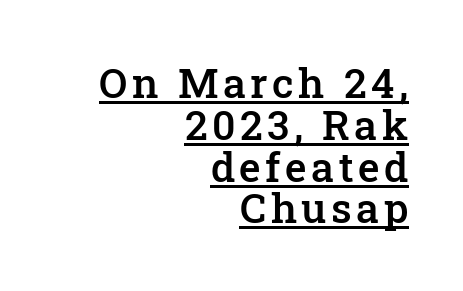
Q: Is the text bold? A: Semi-bold.
Q: Is the text italic (slanted)? A: No, it is upright.
Q: Is the typeface a serif or a sans-serif typeface? A: Serif.
Q: Is the text underlined? A: Yes.
Q: How is the paragraph aligned? A: Right-aligned.
Q: Is the spacing between lines tight, normal or loose? A: Tight.
Q: Width (condensed, normal, or wide)? A: Normal.
Q: Stroke contrast? A: Low.
Q: x-height? A: Medium.
Q: Monospaced? A: No.
